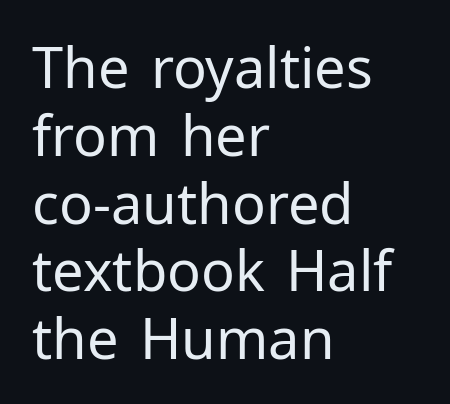
Q: Is the text bold? A: No.
Q: Is the text italic (slanted)? A: No, it is upright.
Q: Is the typeface a serif or a sans-serif typeface? A: Sans-serif.
Q: Is the text underlined? A: No.
Q: How is the paragraph aligned? A: Left-aligned.
Q: Is the spacing between letters normal or unusually wide? A: Normal.
Q: Width (condensed, normal, or wide)? A: Normal.
Q: Stroke contrast? A: Low.
Q: x-height? A: Medium.
Q: Monospaced? A: No.
